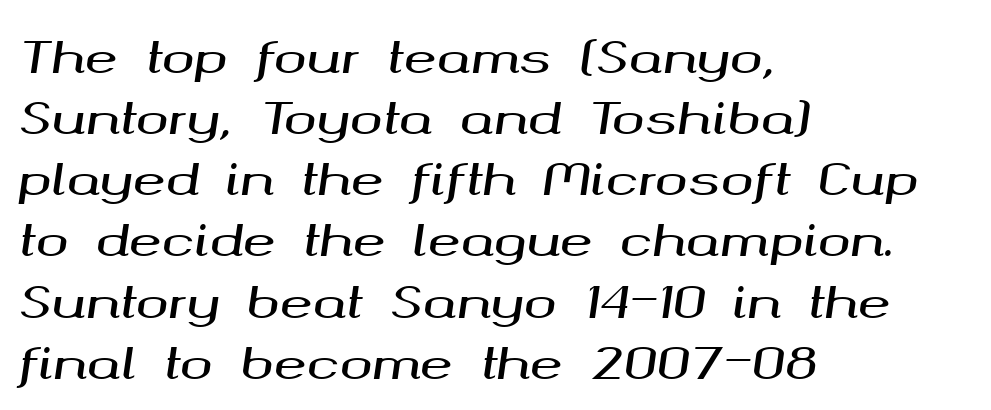
{"italic": "yes", "lean": "right", "slant_degrees": 8, "width": "wide", "stroke_contrast": "medium", "x_height": "medium", "monospaced": "no", "underline": "no", "align": "left", "line_spacing": "normal", "line_spacing_ratio": 1.39, "letter_spacing": "normal", "letter_spacing_em": 0.0, "glyph_px": 44}
